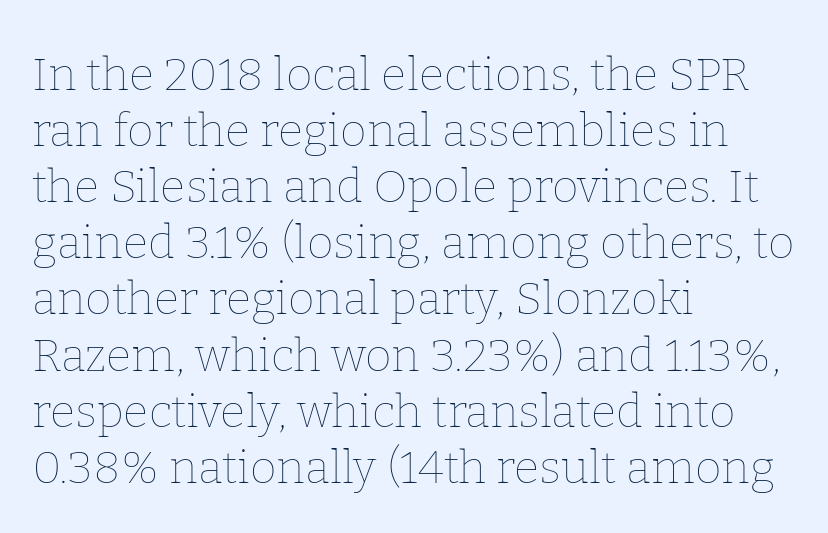
You could call the tracking neutral — neither tight nor loose. The letters advance in unequal steps, a hallmark of proportional type. A classic flush-left, rag-right setting is used for this passage. The specimen reads as upright at a glance. A light-to-regular cut is what we see here. The space beneath each line is pristine and unruled.
